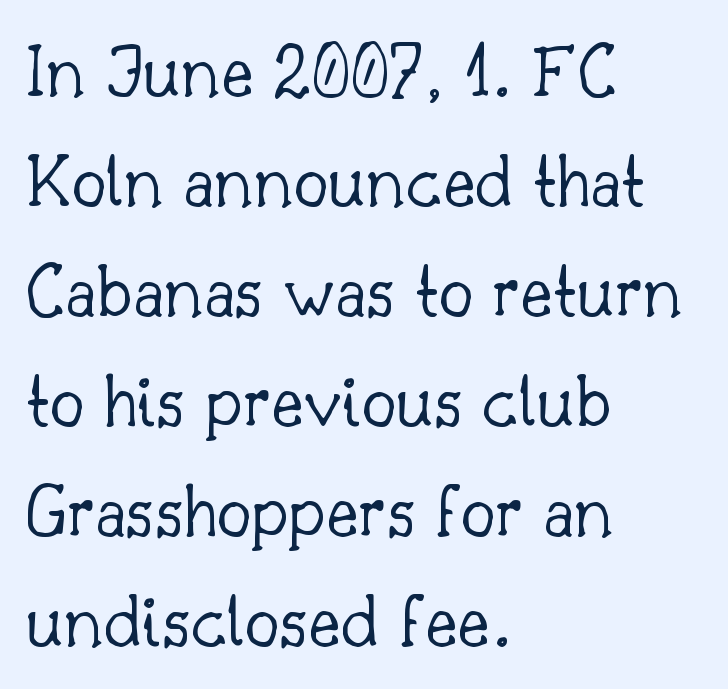
This sample uses plain, unmodified letter spacing. Stroke thickness stays within the range of a standard reading face or lighter. The string is rendered with underlining switched off.
